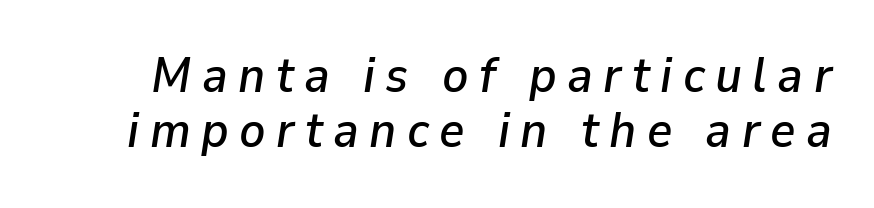
The image shows 49 px text type, italic (leaning right); set tight line spacing (1.13x), unusually wide letter spacing (+0.21 em), not underlined; low stroke contrast and a medium x-height.
